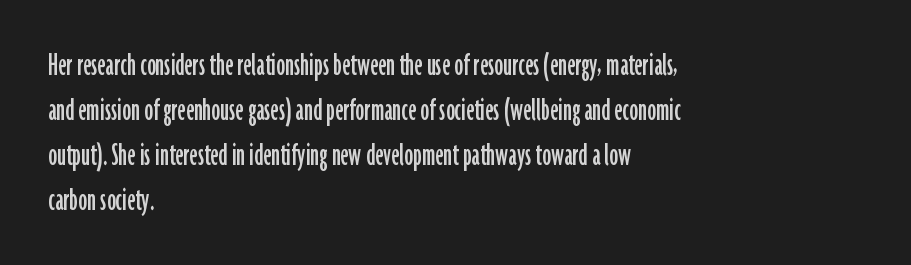
{"serif": "no", "italic": "no", "width": "condensed", "stroke_contrast": "low", "x_height": "medium", "monospaced": "no", "underline": "no", "align": "left", "line_spacing": "normal", "line_spacing_ratio": 1.29, "letter_spacing": "normal", "letter_spacing_em": 0.0, "glyph_px": 35}
